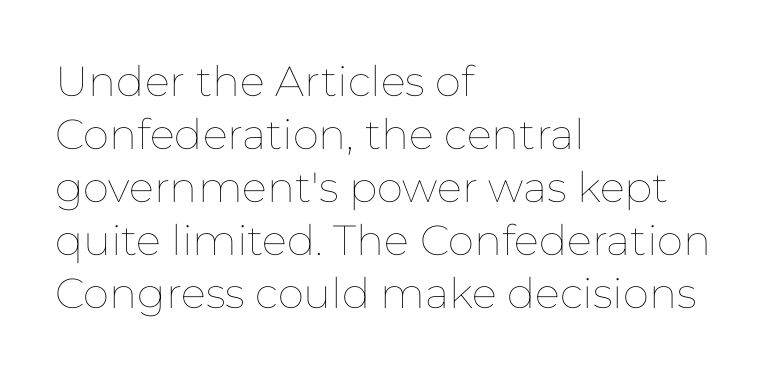
{"italic": "no", "bold": "no", "weight": "thin", "width": "normal", "stroke_contrast": "low", "x_height": "medium", "monospaced": "no", "underline": "no", "align": "left", "line_spacing": "normal", "line_spacing_ratio": 1.26, "letter_spacing": "normal", "letter_spacing_em": 0.0, "glyph_px": 42}
